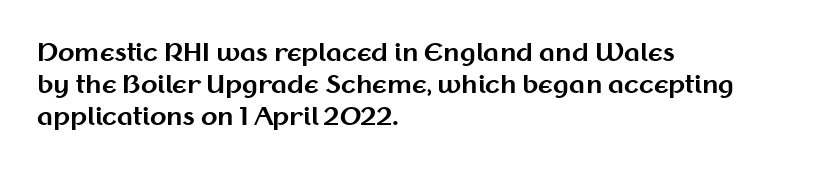
Q: Is the text bold? A: Yes.
Q: Is the text italic (slanted)? A: No, it is upright.
Q: Is the text underlined? A: No.
Q: How is the paragraph aligned? A: Left-aligned.
Q: Is the spacing between letters normal or unusually wide? A: Normal.
Q: Is the spacing between lines tight, normal or loose? A: Normal.
